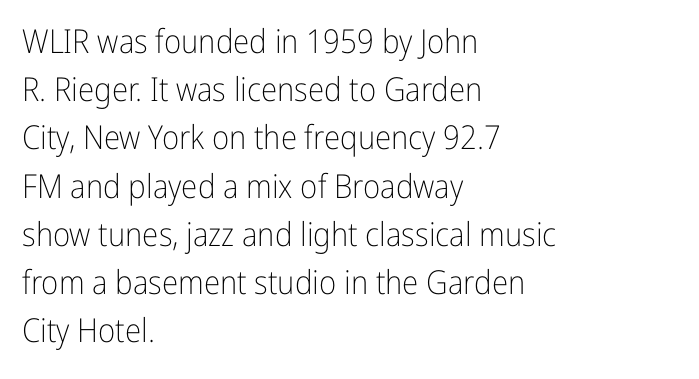
{"serif": "no", "italic": "no", "bold": "no", "weight": "light", "width": "condensed", "stroke_contrast": "low", "x_height": "medium", "monospaced": "no", "underline": "no", "align": "left", "line_spacing": "normal", "line_spacing_ratio": 1.46, "letter_spacing": "normal", "letter_spacing_em": 0.0, "glyph_px": 33}
